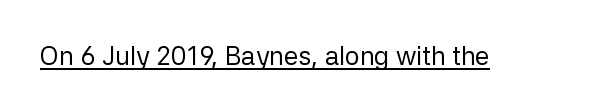
{"italic": "no", "bold": "no", "underline": "yes", "letter_spacing": "normal", "letter_spacing_em": 0.0, "glyph_px": 26}
